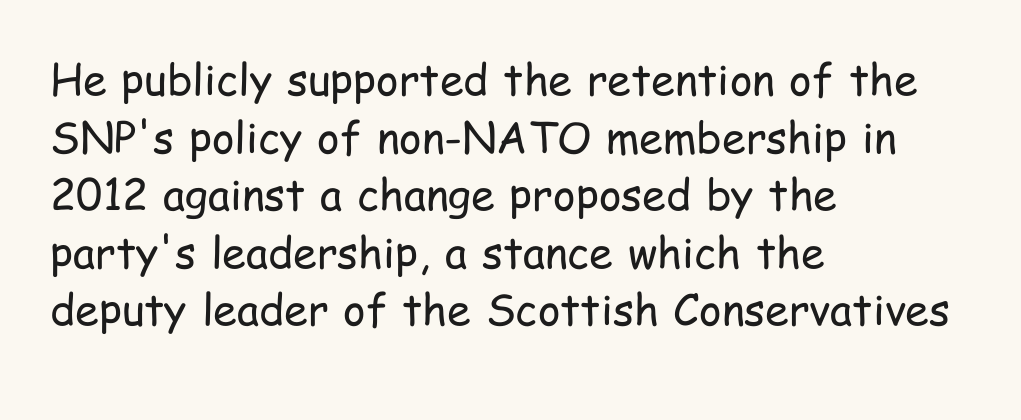
Q: Is the text bold? A: No.
Q: Is the text italic (slanted)? A: No, it is upright.
Q: Is the typeface a serif or a sans-serif typeface? A: Sans-serif.
Q: Is the text underlined? A: No.
Q: How is the paragraph aligned? A: Left-aligned.
Q: Is the spacing between letters normal or unusually wide? A: Normal.
Q: Is the spacing between lines tight, normal or loose? A: Normal.
Q: Width (condensed, normal, or wide)? A: Condensed.
Q: Stroke contrast? A: Low.
Q: x-height? A: Medium.
Q: Monospaced? A: No.
